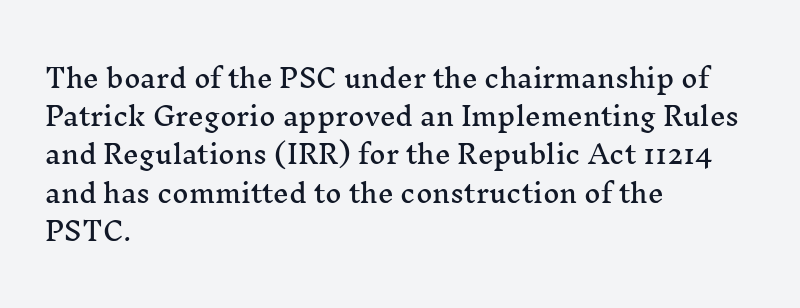
{"italic": "no", "underline": "no", "align": "left", "line_spacing": "normal", "line_spacing_ratio": 1.53, "letter_spacing": "normal", "letter_spacing_em": 0.0, "glyph_px": 25}
